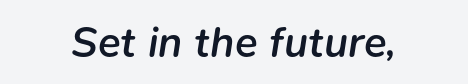
{"italic": "yes", "lean": "right", "slant_degrees": 9, "bold": "semi", "weight": "semibold", "width": "normal", "stroke_contrast": "low", "x_height": "medium", "monospaced": "no", "underline": "no", "align": "center", "letter_spacing": "normal", "letter_spacing_em": 0.0, "glyph_px": 42}
